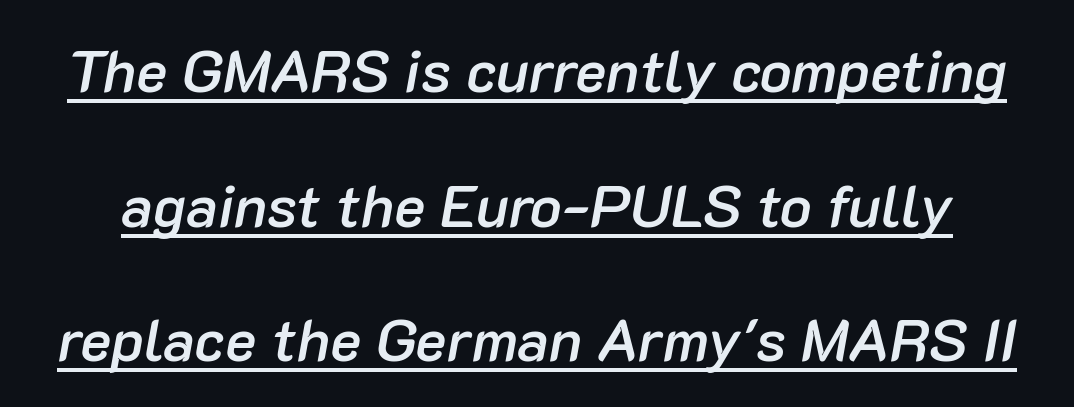
Q: Is the text bold? A: Semi-bold.
Q: Is the text italic (slanted)? A: Yes, it leans right by about 10 degrees.
Q: Is the text underlined? A: Yes.
Q: Is the spacing between letters normal or unusually wide? A: Normal.
Q: Is the spacing between lines tight, normal or loose? A: Loose.
Q: Width (condensed, normal, or wide)? A: Normal.
Q: Stroke contrast? A: Low.
Q: x-height? A: Medium.
Q: Monospaced? A: No.
